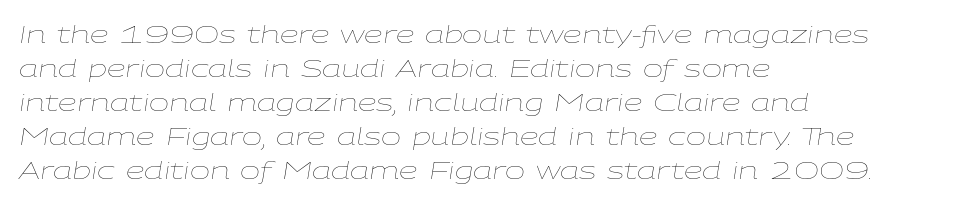
{"italic": "yes", "lean": "right", "slant_degrees": 9, "bold": "no", "underline": "no", "align": "left", "line_spacing": "normal", "line_spacing_ratio": 1.42, "letter_spacing": "normal", "letter_spacing_em": 0.0, "glyph_px": 24}
